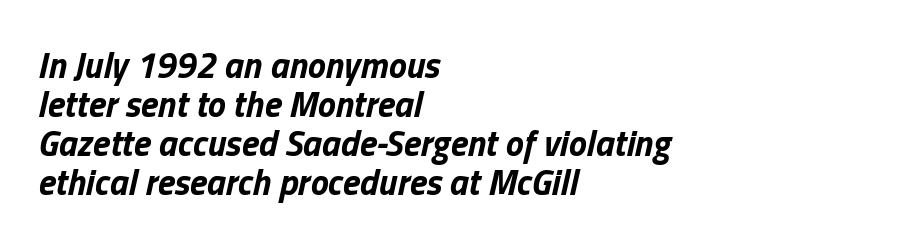
Q: Is the text bold? A: Yes.
Q: Is the text italic (slanted)? A: Yes, it leans right by about 13 degrees.
Q: Is the text underlined? A: No.
Q: How is the paragraph aligned? A: Left-aligned.
Q: Is the spacing between letters normal or unusually wide? A: Normal.
Q: Is the spacing between lines tight, normal or loose? A: Tight.
Q: Width (condensed, normal, or wide)? A: Normal.
Q: Stroke contrast? A: Low.
Q: x-height? A: Medium.
Q: Monospaced? A: No.
